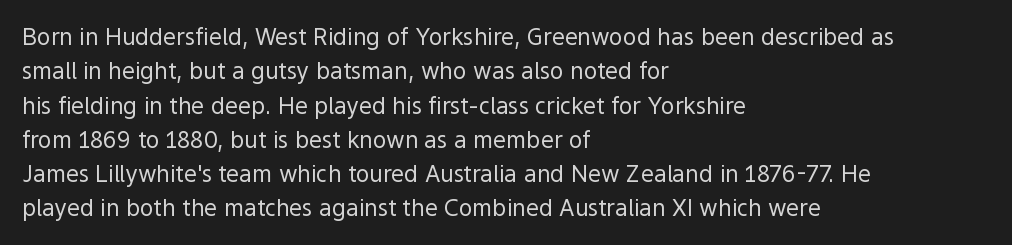
The vertical gap from one line to the next is medium. These lines were composed using upright roman letters. Horizontal alignment here is leftward, the default for most running prose. The gaps between neighbouring characters are ordinary and unremarkable. Weight: regular or lighter.
